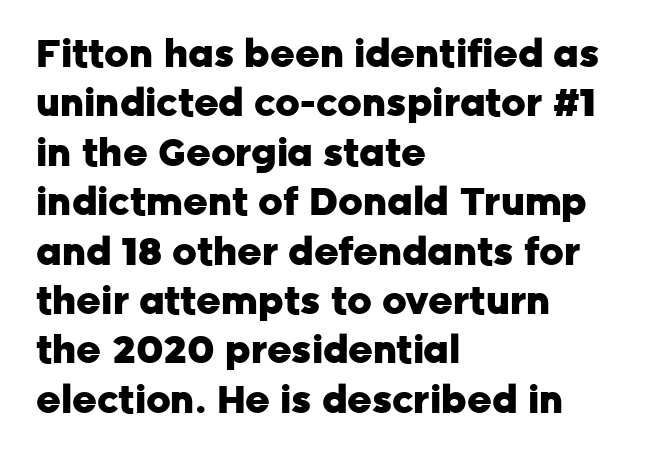
{"serif": "no", "italic": "no", "bold": "yes", "weight": "heavy", "width": "normal", "stroke_contrast": "low", "x_height": "medium", "monospaced": "no", "underline": "no", "align": "left", "line_spacing": "normal", "line_spacing_ratio": 1.3, "letter_spacing": "normal", "letter_spacing_em": 0.0, "glyph_px": 38}
